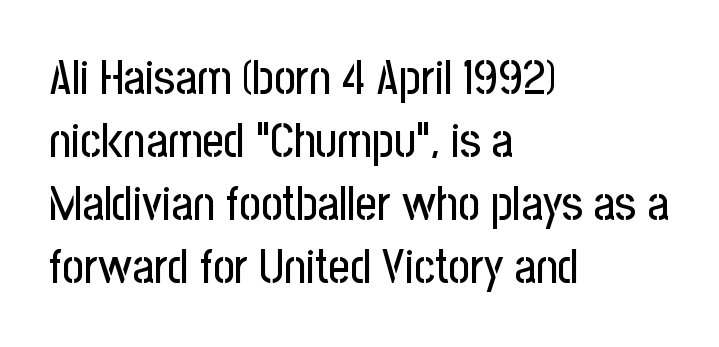
{"serif": "no", "italic": "no", "width": "condensed", "stroke_contrast": "low", "x_height": "medium", "monospaced": "no", "underline": "no", "align": "left", "line_spacing": "normal", "line_spacing_ratio": 1.34, "letter_spacing": "normal", "letter_spacing_em": 0.0, "glyph_px": 47}
